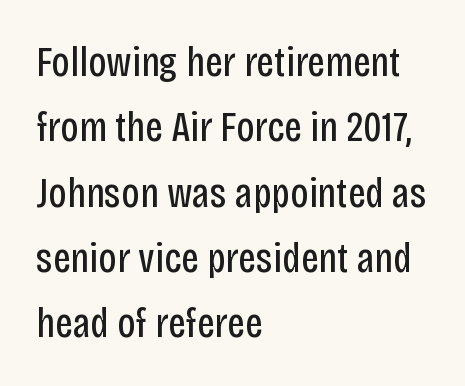
The image shows 43 px regular-weight, condensed sans-serif type, upright; set left-aligned, normal line spacing (1.52x), normal letter spacing, not underlined; low stroke contrast and a large x-height.
